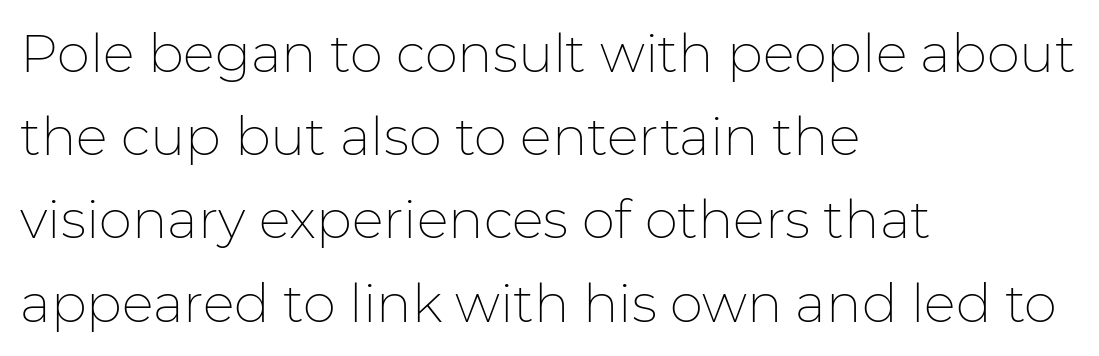
Q: Is the text bold? A: No.
Q: Is the text italic (slanted)? A: No, it is upright.
Q: Is the typeface a serif or a sans-serif typeface? A: Sans-serif.
Q: Is the text underlined? A: No.
Q: How is the paragraph aligned? A: Left-aligned.
Q: Is the spacing between letters normal or unusually wide? A: Normal.
Q: Is the spacing between lines tight, normal or loose? A: Normal.
Q: Width (condensed, normal, or wide)? A: Normal.
Q: Stroke contrast? A: Low.
Q: x-height? A: Medium.
Q: Monospaced? A: No.
